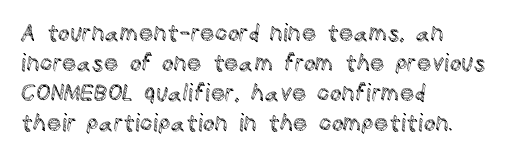
{"underline": "no", "align": "left", "line_spacing": "normal", "line_spacing_ratio": 1.3, "letter_spacing": "normal", "letter_spacing_em": 0.0, "glyph_px": 23}
